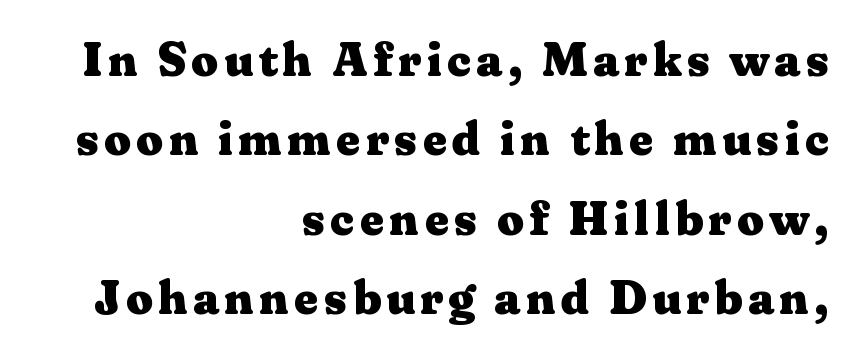
The image shows 47 px heavy, wide serif type, upright; set right-aligned, normal line spacing (1.69x), not underlined; medium stroke contrast and a medium x-height.
